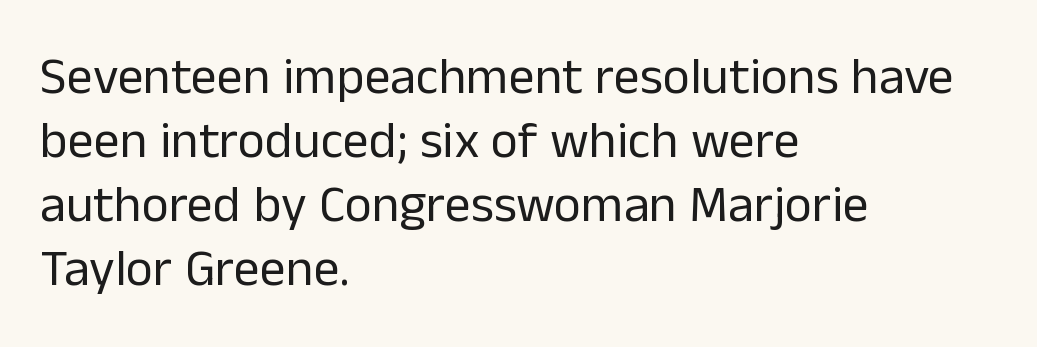
Letterform terminals end flat and unadorned throughout the passage. The typesetting does not lean heavy: it is not bold. The specimen omits any rule beneath the text block's lines. The line texture is even and compact thanks to regular tracking. Every row of glyphs begins at an identical x-position on the left. Characters remain perfectly vertical along every line.
